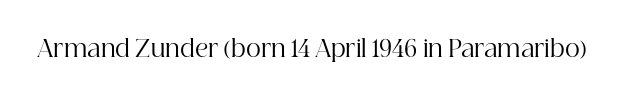
The image shows 23 px text type, upright; set normal letter spacing, not underlined.
